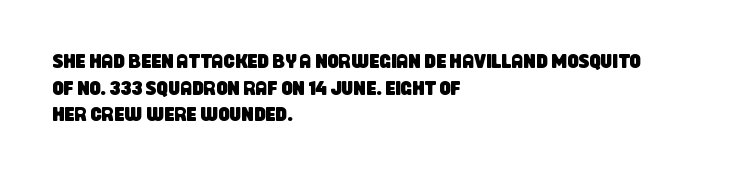
Unmarked baselines from the first word to the last. Line starts are locked; line ends wander. The line texture is even and compact thanks to regular tracking. The block of text has a typical density, with ordinary space between rows.
